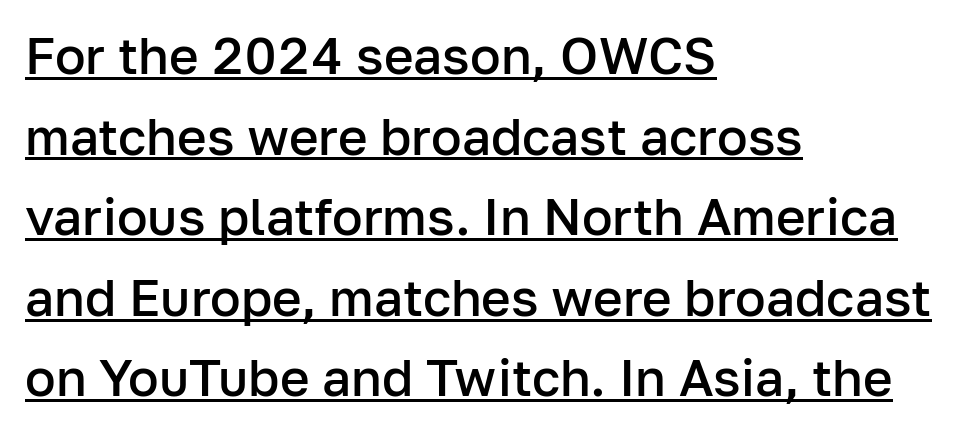
{"serif": "no", "italic": "no", "bold": "semi", "weight": "semibold", "width": "normal", "stroke_contrast": "low", "x_height": "medium", "monospaced": "no", "underline": "yes", "align": "left", "line_spacing": "normal", "line_spacing_ratio": 1.58, "letter_spacing": "normal", "letter_spacing_em": 0.0, "glyph_px": 51}
